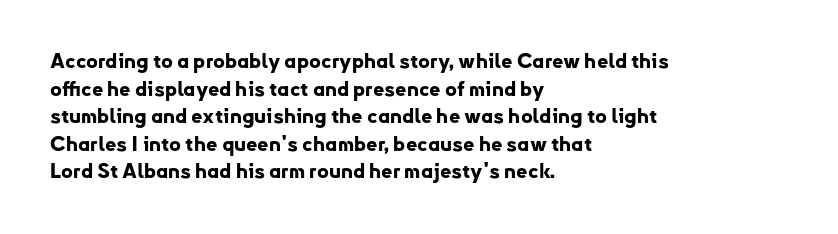
{"italic": "no", "bold": "yes", "underline": "no", "align": "left", "line_spacing": "normal", "line_spacing_ratio": 1.38, "letter_spacing": "normal", "letter_spacing_em": 0.0, "glyph_px": 20}
